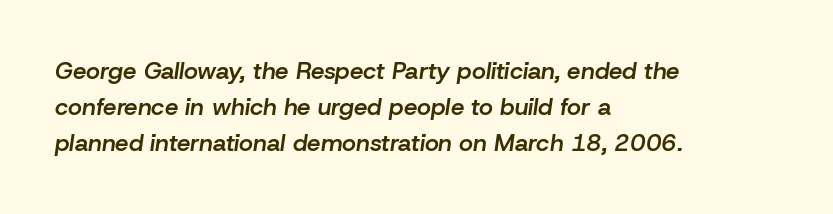
Designer's note — italics engaged. On the weight axis this lands at semibold, roughly 600. The setting favours the left margin, as ordinary paragraphs usually do. The passage shown is not underscored anywhere.
